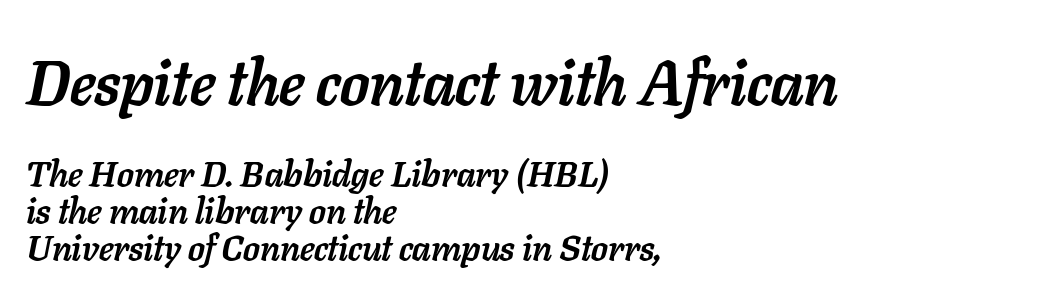
Q: Is the text bold? A: Yes.
Q: Is the text italic (slanted)? A: Yes, it leans right by about 11 degrees.
Q: Is the text underlined? A: No.
Q: How is the paragraph aligned? A: Left-aligned.
Q: Is the spacing between letters normal or unusually wide? A: Normal.
Q: Is the spacing between lines tight, normal or loose? A: Tight.
Q: Which block of text is set in a larger size, the first (top) or the second (bottom)? A: The first (top) one.
Q: Width (condensed, normal, or wide)? A: Normal.
Q: Stroke contrast? A: Low.
Q: x-height? A: Medium.
Q: Monospaced? A: No.
